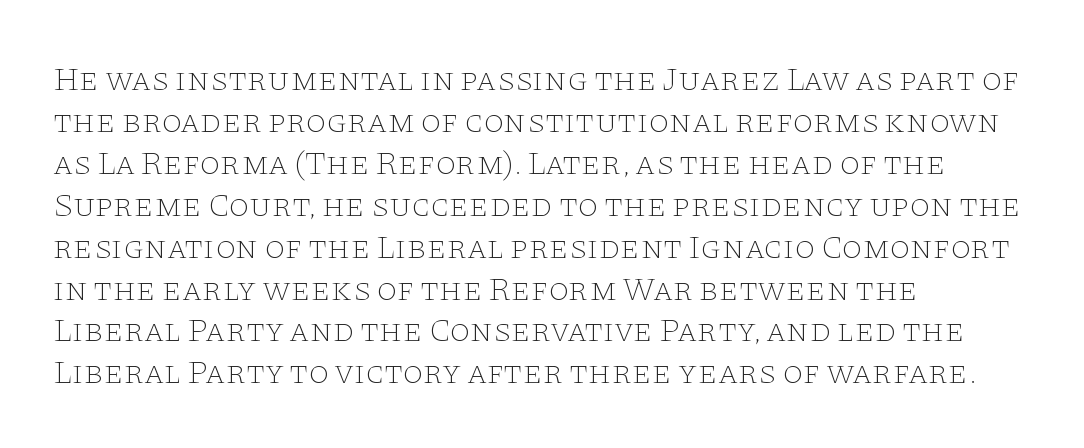
Q: Is the text bold? A: No.
Q: Is the text italic (slanted)? A: No, it is upright.
Q: Is the typeface a serif or a sans-serif typeface? A: Serif.
Q: Is the text underlined? A: No.
Q: How is the paragraph aligned? A: Left-aligned.
Q: Is the spacing between letters normal or unusually wide? A: Normal.
Q: Is the spacing between lines tight, normal or loose? A: Normal.
Q: Width (condensed, normal, or wide)? A: Wide.
Q: Stroke contrast? A: Low.
Q: x-height? A: Large.
Q: Monospaced? A: No.
